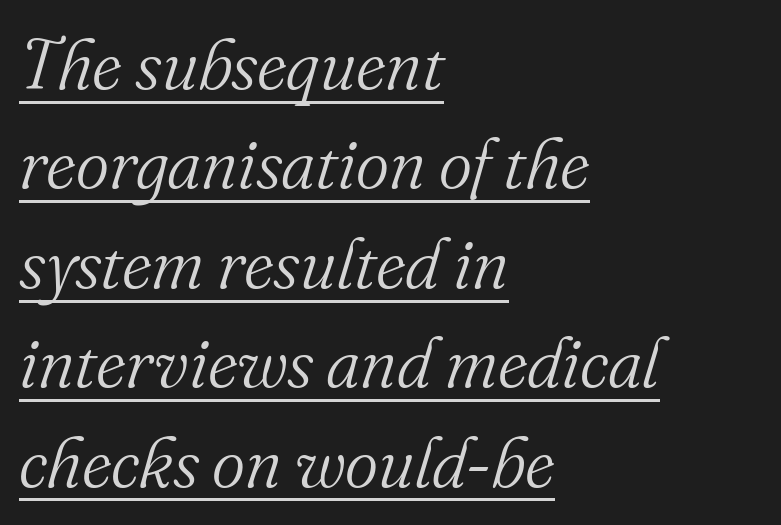
An italicized treatment has been applied to the whole sample. A typographer would call this underscored text. This is not heavy type; no bold has been used. Serif or sans? Serif — the stroke terminals have little feet.
